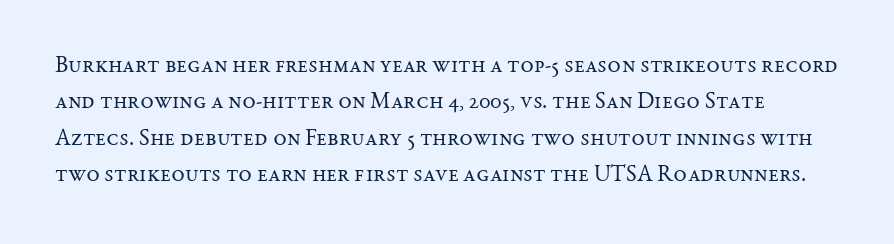
Q: Is the text bold? A: No.
Q: Is the text italic (slanted)? A: No, it is upright.
Q: Is the text underlined? A: No.
Q: Is the spacing between letters normal or unusually wide? A: Normal.
Q: Is the spacing between lines tight, normal or loose? A: Normal.
